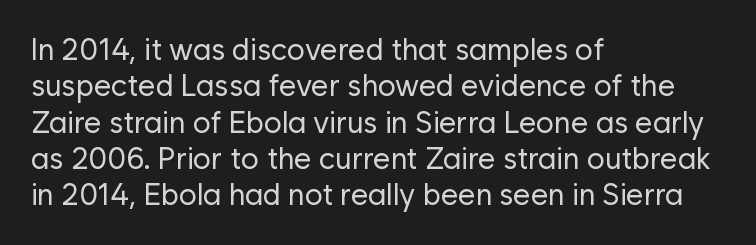
Q: Is the text bold? A: No.
Q: Is the text italic (slanted)? A: No, it is upright.
Q: Is the typeface a serif or a sans-serif typeface? A: Sans-serif.
Q: Is the text underlined? A: No.
Q: How is the paragraph aligned? A: Left-aligned.
Q: Is the spacing between letters normal or unusually wide? A: Normal.
Q: Width (condensed, normal, or wide)? A: Normal.
Q: Stroke contrast? A: Low.
Q: x-height? A: Medium.
Q: Monospaced? A: No.
